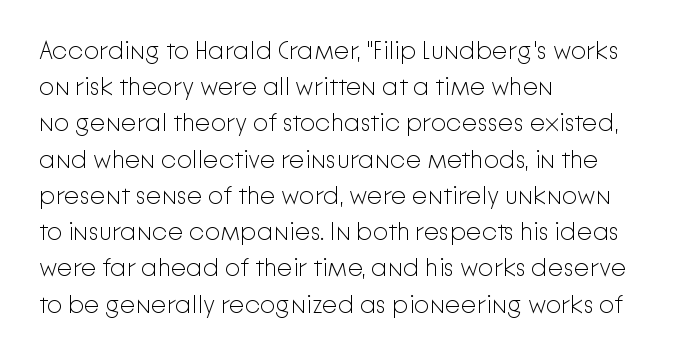
Q: Is the text bold? A: No.
Q: Is the text italic (slanted)? A: No, it is upright.
Q: Is the text underlined? A: No.
Q: How is the paragraph aligned? A: Left-aligned.
Q: Is the spacing between letters normal or unusually wide? A: Normal.
Q: Is the spacing between lines tight, normal or loose? A: Normal.
